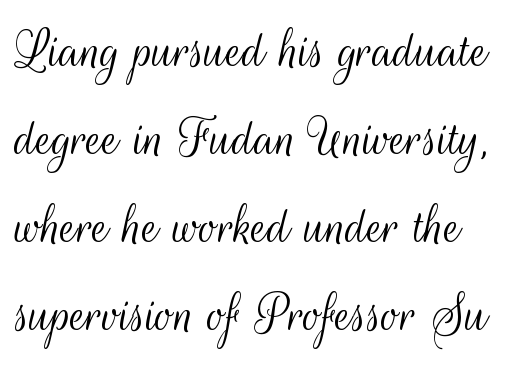
Q: Is the text bold? A: No.
Q: Is the text italic (slanted)? A: Yes.
Q: Is the typeface a serif or a sans-serif typeface? A: Sans-serif.
Q: Is the text underlined? A: No.
Q: How is the paragraph aligned? A: Left-aligned.
Q: Is the spacing between letters normal or unusually wide? A: Normal.
Q: Is the spacing between lines tight, normal or loose? A: Normal.
Q: Width (condensed, normal, or wide)? A: Condensed.
Q: Stroke contrast? A: Medium.
Q: x-height? A: Small.
Q: Monospaced? A: No.
